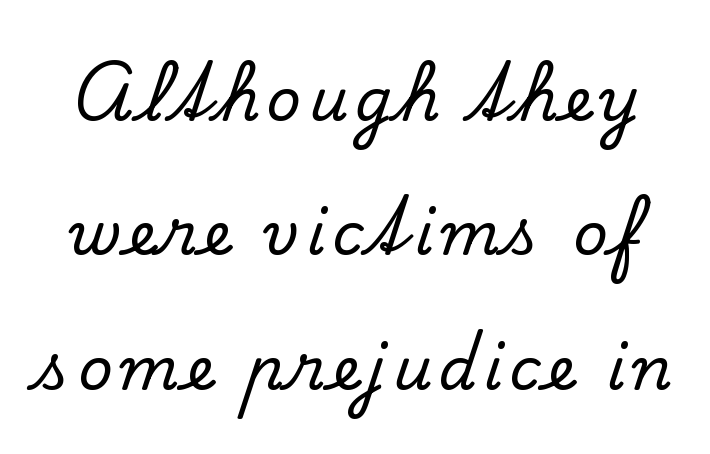
Q: Is the text italic (slanted)? A: Yes.
Q: Is the typeface a serif or a sans-serif typeface? A: Serif.
Q: Is the text underlined? A: No.
Q: Is the spacing between lines tight, normal or loose? A: Loose.
Q: Width (condensed, normal, or wide)? A: Normal.
Q: Stroke contrast? A: Low.
Q: x-height? A: Small.
Q: Monospaced? A: No.
